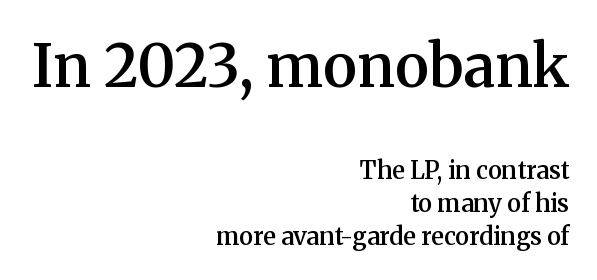
The image shows 59 px semibold serif type, upright; set right-aligned, normal line spacing (1.36x), normal letter spacing, not underlined; the first (top) block is 2.46x larger; medium stroke contrast and a medium x-height.
